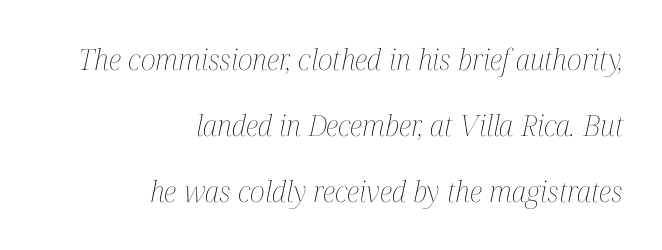
Q: Is the text bold? A: No.
Q: Is the text italic (slanted)? A: Yes, it leans right by about 12 degrees.
Q: Is the text underlined? A: No.
Q: How is the paragraph aligned? A: Right-aligned.
Q: Is the spacing between letters normal or unusually wide? A: Normal.
Q: Is the spacing between lines tight, normal or loose? A: Loose.
Q: Width (condensed, normal, or wide)? A: Condensed.
Q: Stroke contrast? A: Medium.
Q: x-height? A: Medium.
Q: Monospaced? A: No.
